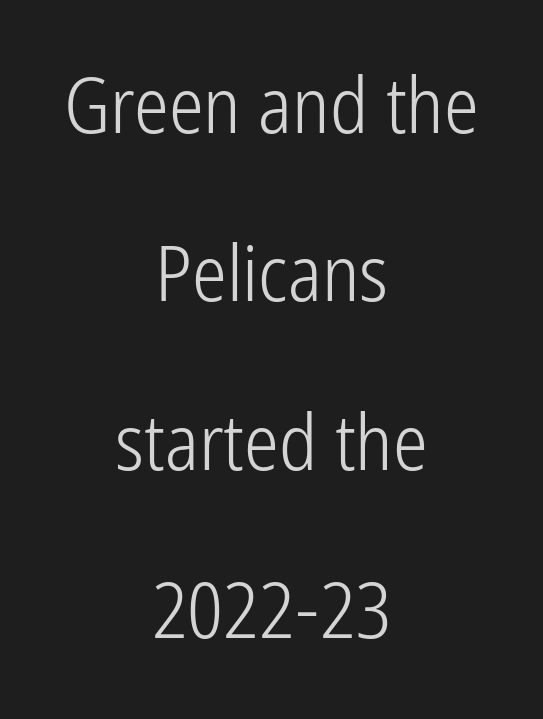
Q: Is the text bold? A: No.
Q: Is the text italic (slanted)? A: No, it is upright.
Q: Is the typeface a serif or a sans-serif typeface? A: Sans-serif.
Q: Is the text underlined? A: No.
Q: How is the paragraph aligned? A: Centered.
Q: Is the spacing between letters normal or unusually wide? A: Normal.
Q: Is the spacing between lines tight, normal or loose? A: Loose.
Q: Width (condensed, normal, or wide)? A: Condensed.
Q: Stroke contrast? A: Low.
Q: x-height? A: Medium.
Q: Monospaced? A: No.
